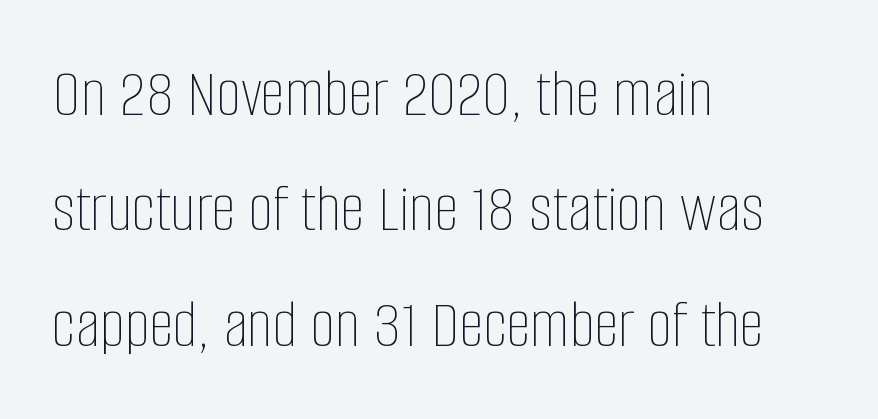
Q: Is the text bold? A: No.
Q: Is the text italic (slanted)? A: No, it is upright.
Q: Is the text underlined? A: No.
Q: How is the paragraph aligned? A: Left-aligned.
Q: Is the spacing between letters normal or unusually wide? A: Normal.
Q: Is the spacing between lines tight, normal or loose? A: Normal.
Q: Width (condensed, normal, or wide)? A: Condensed.
Q: Stroke contrast? A: Low.
Q: x-height? A: Large.
Q: Monospaced? A: No.
